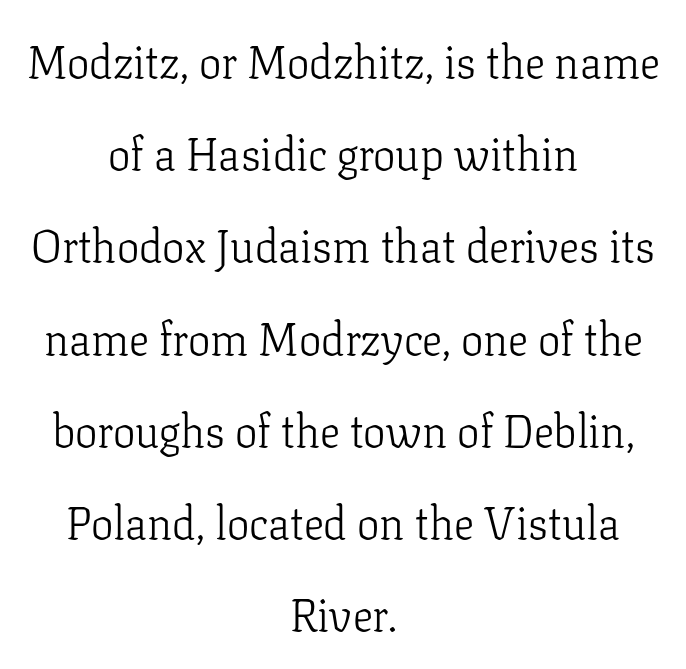
The image shows 45 px light serif type, upright; set centered, loose line spacing (2.05x), normal letter spacing, not underlined; low stroke contrast and a medium x-height.
